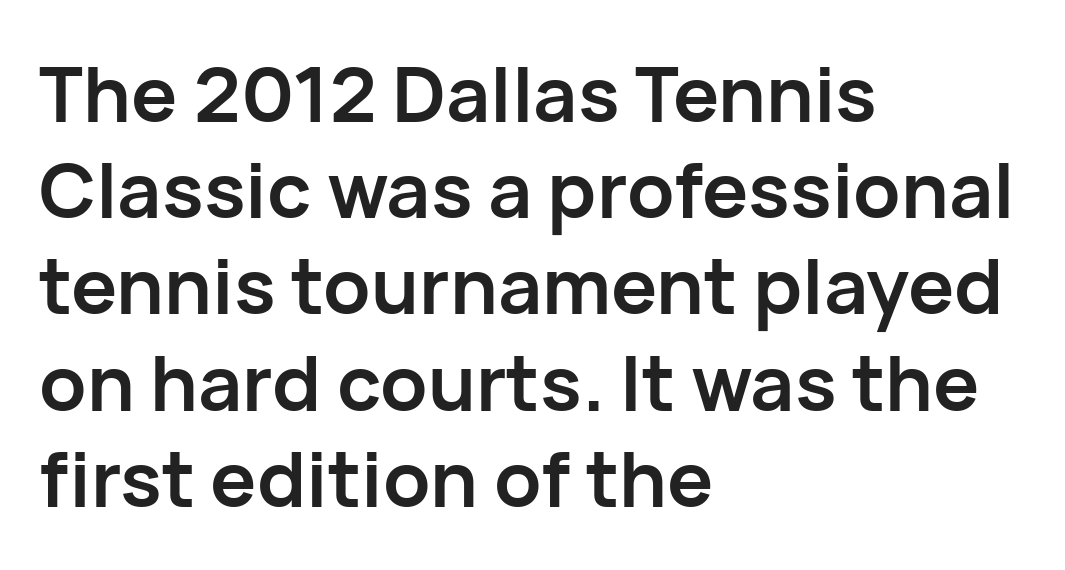
The image shows 77 px semibold sans-serif type, upright; set left-aligned, normal line spacing (1.25x), normal letter spacing, not underlined; low stroke contrast and a medium x-height.
